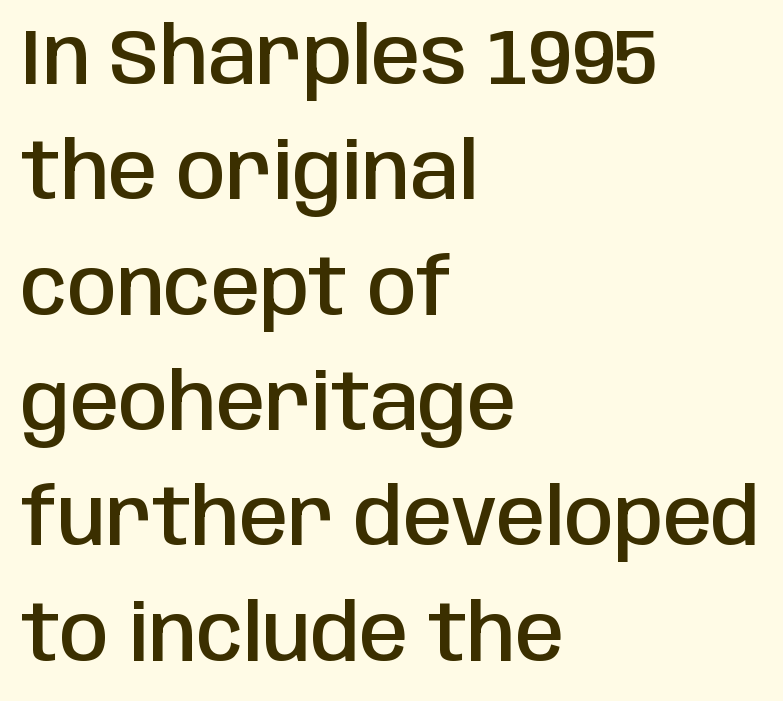
Q: Is the text bold? A: Semi-bold.
Q: Is the text italic (slanted)? A: No, it is upright.
Q: Is the typeface a serif or a sans-serif typeface? A: Sans-serif.
Q: Is the text underlined? A: No.
Q: How is the paragraph aligned? A: Left-aligned.
Q: Is the spacing between letters normal or unusually wide? A: Normal.
Q: Is the spacing between lines tight, normal or loose? A: Normal.
Q: Width (condensed, normal, or wide)? A: Condensed.
Q: Stroke contrast? A: Low.
Q: x-height? A: Large.
Q: Monospaced? A: No.
